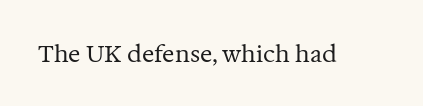
The type is set solid horizontally, with unmodified tracking. Words float on clear page, feet unadorned. A quiet, ordinary-to-light weight characterises the typeface. The type sits square on the baseline with zero lean.
